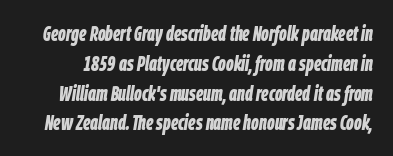
Posture: slanted. Vertically, the passage feels balanced, rows spaced as you'd expect. Underline: absent. The font is running at its bold setting.
